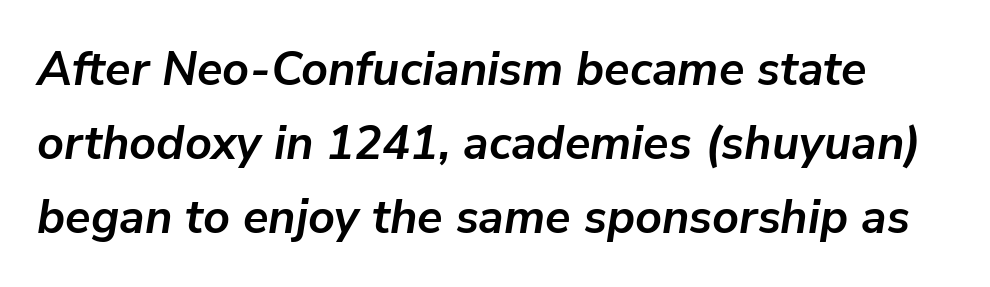
{"italic": "yes", "lean": "right", "slant_degrees": 9, "bold": "yes", "weight": "semibold", "width": "normal", "stroke_contrast": "low", "x_height": "medium", "monospaced": "no", "underline": "no", "line_spacing": "normal", "line_spacing_ratio": 1.57, "letter_spacing": "normal", "letter_spacing_em": 0.0, "glyph_px": 47}
